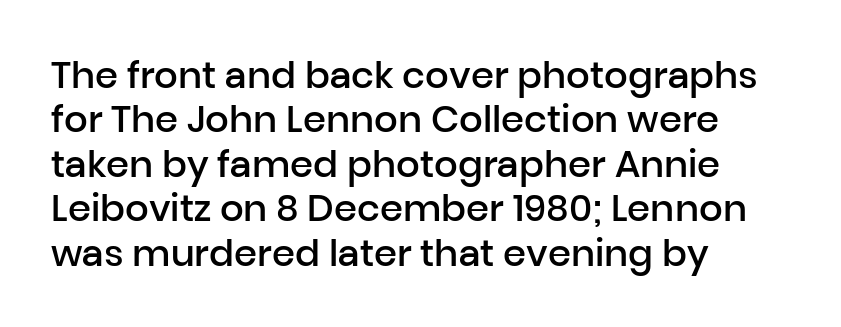
Q: Is the text bold? A: Semi-bold.
Q: Is the text italic (slanted)? A: No, it is upright.
Q: Is the typeface a serif or a sans-serif typeface? A: Sans-serif.
Q: Is the text underlined? A: No.
Q: How is the paragraph aligned? A: Left-aligned.
Q: Is the spacing between letters normal or unusually wide? A: Normal.
Q: Width (condensed, normal, or wide)? A: Normal.
Q: Stroke contrast? A: Low.
Q: x-height? A: Medium.
Q: Monospaced? A: No.
